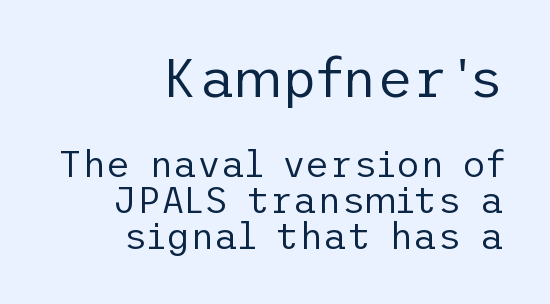
{"serif": "no", "italic": "no", "bold": "no", "weight": "regular", "width": "normal", "stroke_contrast": "low", "x_height": "medium", "underline": "no", "align": "right", "line_spacing": "tight", "line_spacing_ratio": 0.97, "letter_spacing": "normal", "letter_spacing_em": 0.0, "larger_block": "first", "size_ratio": 1.49, "glyph_px": 55}
